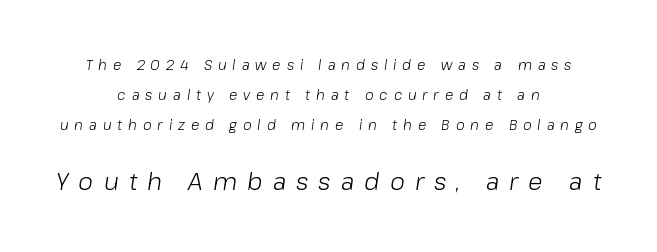
The glyphs are unaccompanied by any horizontal stroke below them. Casual observation: everything's sitting right in the middle. This block would shrink considerably if given ordinary leading; it's expanded now. The whole block is typeset with a tilt. On a weight scale, this lands at 450 or below. Top chunk: small. Bottom chunk: large.
